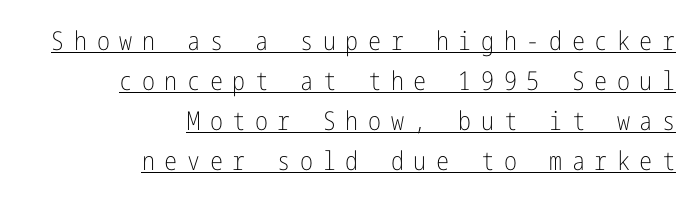
Q: Is the text bold? A: No.
Q: Is the text italic (slanted)? A: No, it is upright.
Q: Is the text underlined? A: Yes.
Q: How is the paragraph aligned? A: Right-aligned.
Q: Is the spacing between letters normal or unusually wide? A: Unusually wide.
Q: Is the spacing between lines tight, normal or loose? A: Normal.
